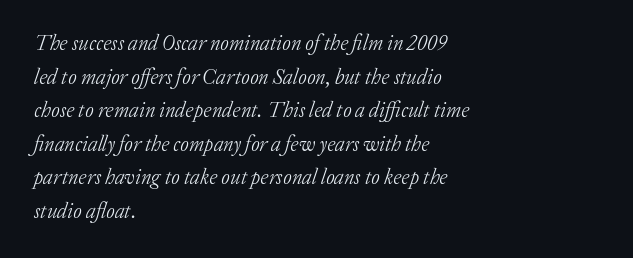
{"italic": "yes", "lean": "right", "slant_degrees": 20, "bold": "no", "underline": "no", "align": "left", "line_spacing": "normal", "line_spacing_ratio": 1.6, "letter_spacing": "normal", "letter_spacing_em": 0.0, "glyph_px": 21}
